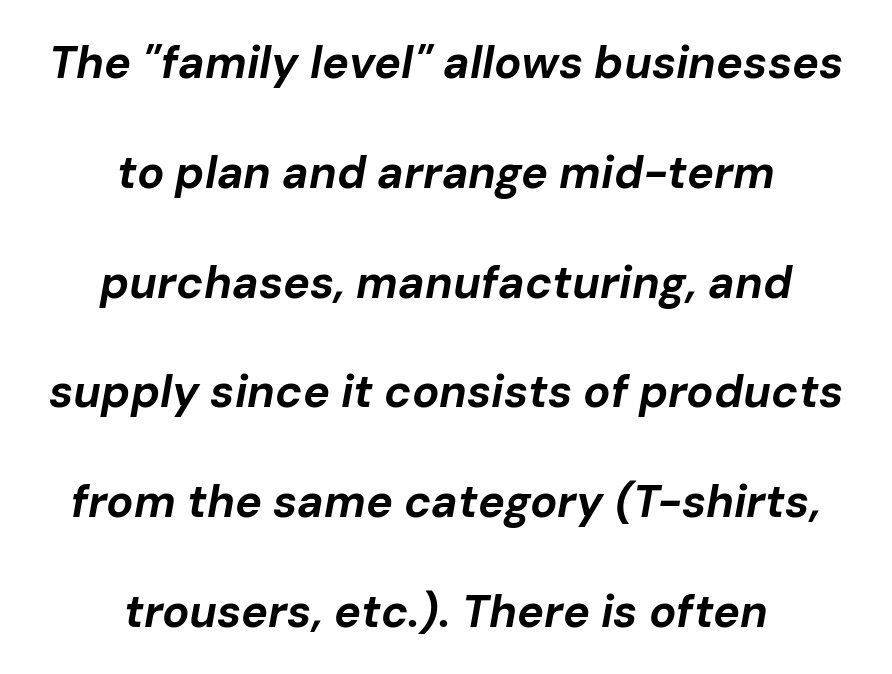
{"italic": "yes", "lean": "right", "slant_degrees": 10, "bold": "yes", "weight": "bold", "width": "normal", "stroke_contrast": "low", "x_height": "medium", "monospaced": "no", "underline": "no", "align": "center", "line_spacing": "loose", "line_spacing_ratio": 2.44, "letter_spacing": "normal", "letter_spacing_em": 0.0, "glyph_px": 45}
